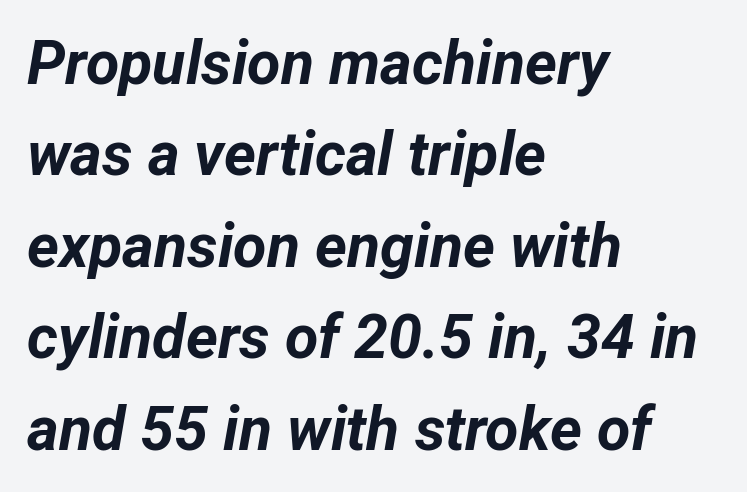
{"italic": "yes", "lean": "right", "slant_degrees": 12, "bold": "yes", "weight": "bold", "width": "normal", "stroke_contrast": "low", "x_height": "medium", "monospaced": "no", "underline": "no", "align": "left", "line_spacing": "normal", "line_spacing_ratio": 1.5, "letter_spacing": "normal", "letter_spacing_em": 0.0, "glyph_px": 61}
